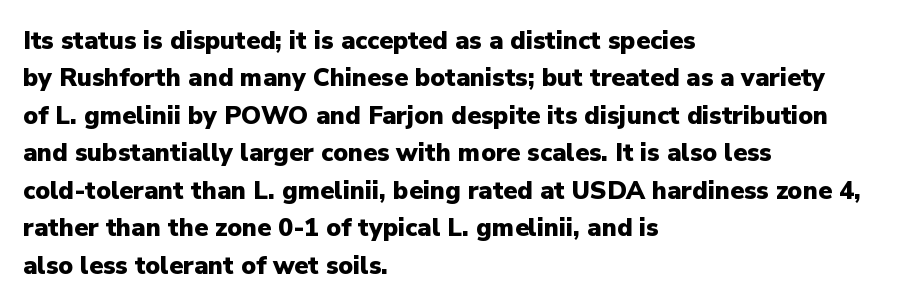
Q: Is the text bold? A: Yes.
Q: Is the text italic (slanted)? A: No, it is upright.
Q: Is the text underlined? A: No.
Q: How is the paragraph aligned? A: Left-aligned.
Q: Is the spacing between letters normal or unusually wide? A: Normal.
Q: Is the spacing between lines tight, normal or loose? A: Normal.
